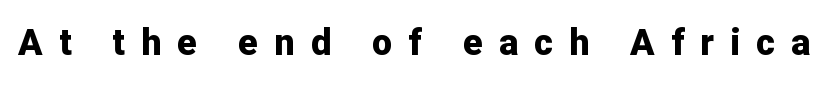
{"serif": "no", "italic": "no", "bold": "yes", "weight": "bold", "width": "normal", "stroke_contrast": "low", "x_height": "medium", "monospaced": "no", "underline": "no", "letter_spacing": "wide", "letter_spacing_em": 0.45, "glyph_px": 36}
